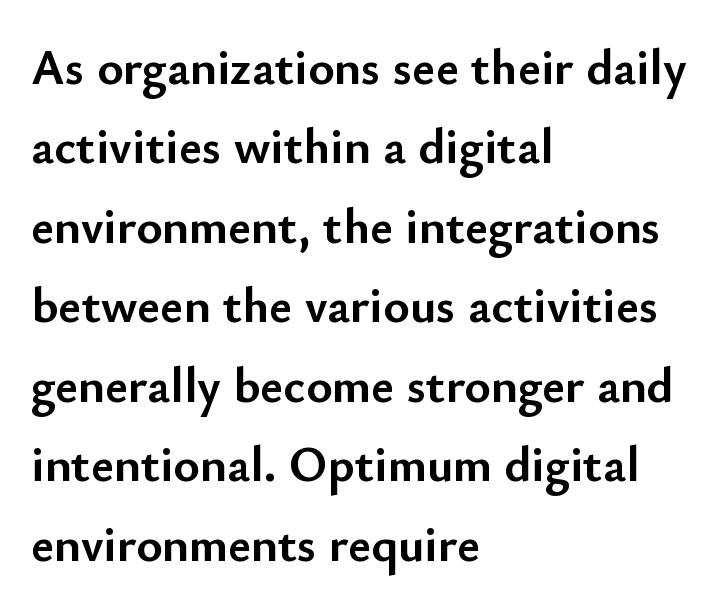
{"serif": "no", "italic": "no", "bold": "yes", "weight": "semibold", "width": "normal", "stroke_contrast": "low", "x_height": "small", "monospaced": "no", "underline": "no", "align": "left", "line_spacing": "normal", "line_spacing_ratio": 1.59, "letter_spacing": "normal", "letter_spacing_em": 0.0, "glyph_px": 50}
